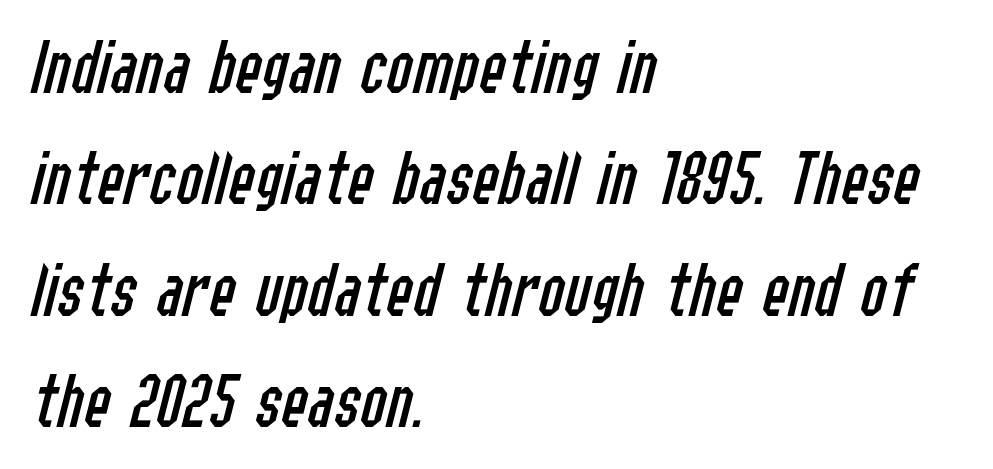
{"italic": "yes", "lean": "right", "slant_degrees": 14, "bold": "no", "weight": "regular", "width": "condensed", "stroke_contrast": "low", "x_height": "medium", "monospaced": "no", "underline": "no", "align": "left", "line_spacing": "normal", "line_spacing_ratio": 1.41, "letter_spacing": "normal", "letter_spacing_em": 0.0, "glyph_px": 79}
